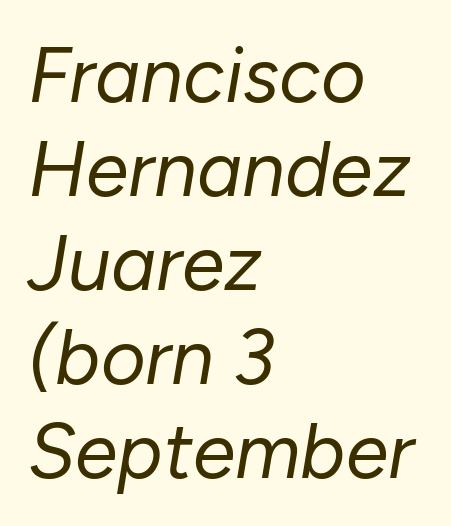
Q: Is the text bold? A: No.
Q: Is the text italic (slanted)? A: Yes, it leans right by about 10 degrees.
Q: Is the text underlined? A: No.
Q: How is the paragraph aligned? A: Left-aligned.
Q: Is the spacing between letters normal or unusually wide? A: Normal.
Q: Width (condensed, normal, or wide)? A: Normal.
Q: Stroke contrast? A: Low.
Q: x-height? A: Medium.
Q: Monospaced? A: No.
